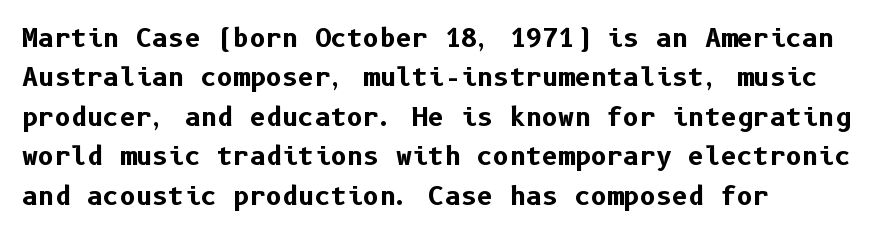
Evenly set lines give the paragraph a standard silhouette. Glance below the letters and you will spot only blank space. Typeset ragged right — the left edge is the straight one. This sample uses plain, unmodified letter spacing. Style check: upright. I'd describe the lettering as bold — thick and assertive.
